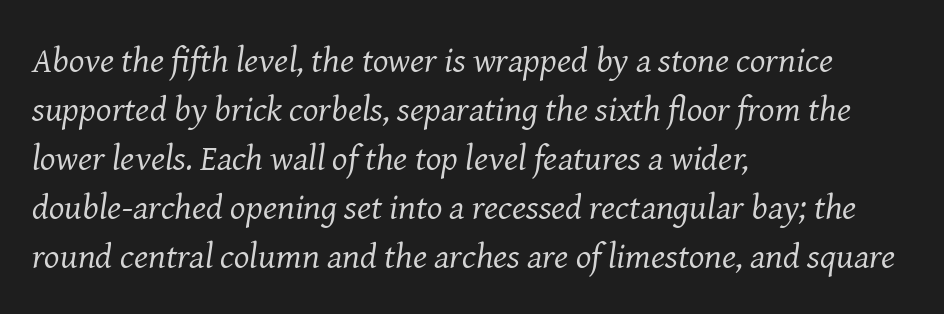
Q: Is the text bold? A: No.
Q: Is the text italic (slanted)? A: Yes, it leans right by about 8 degrees.
Q: Is the typeface a serif or a sans-serif typeface? A: Serif.
Q: Is the text underlined? A: No.
Q: How is the paragraph aligned? A: Left-aligned.
Q: Is the spacing between letters normal or unusually wide? A: Normal.
Q: Is the spacing between lines tight, normal or loose? A: Normal.
Q: Width (condensed, normal, or wide)? A: Normal.
Q: Stroke contrast? A: Medium.
Q: x-height? A: Medium.
Q: Monospaced? A: No.
